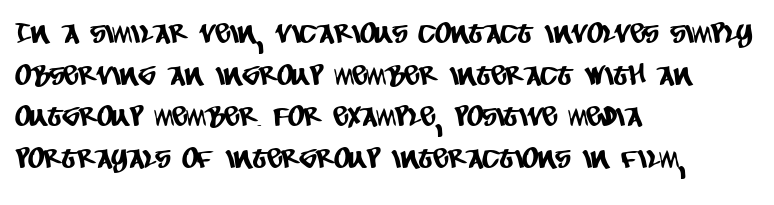
Q: Is the typeface a serif or a sans-serif typeface? A: Sans-serif.
Q: Is the text underlined? A: No.
Q: How is the paragraph aligned? A: Left-aligned.
Q: Is the spacing between letters normal or unusually wide? A: Normal.
Q: Is the spacing between lines tight, normal or loose? A: Normal.
Q: Width (condensed, normal, or wide)? A: Condensed.
Q: Stroke contrast? A: Low.
Q: x-height? A: Large.
Q: Monospaced? A: No.
